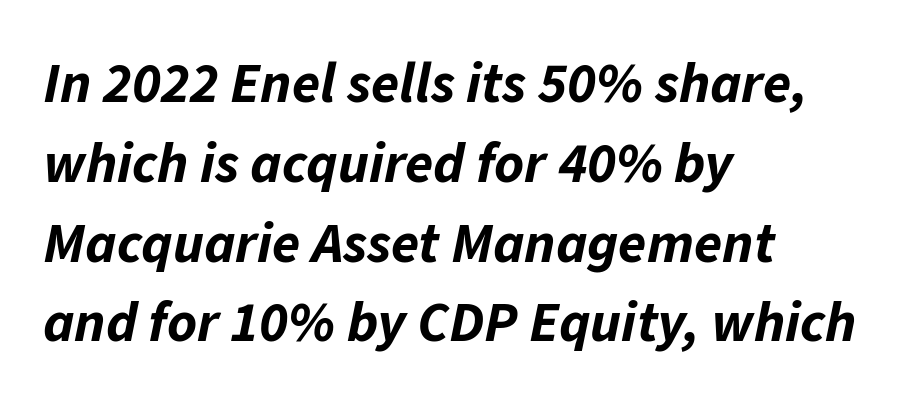
Slant detected: the letters are inclined. Spacing between characters is what you'd get straight out of the box. You could not count columns in this text — the font is proportionally spaced. Each row of text sits above clean, open space. Is the block centered? No — it sits flush against the left margin. Every letter is thick-stroked: bold, no question.
